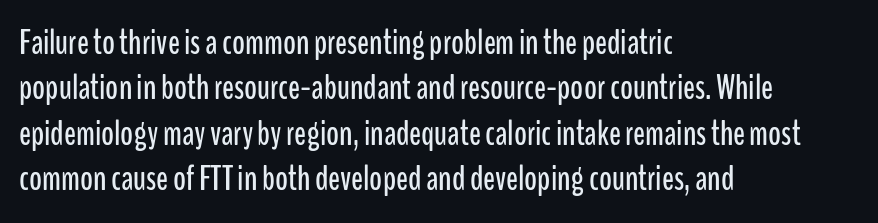
{"serif": "no", "italic": "no", "width": "condensed", "stroke_contrast": "low", "x_height": "medium", "monospaced": "no", "underline": "no", "align": "left", "line_spacing": "normal", "line_spacing_ratio": 1.3, "letter_spacing": "normal", "letter_spacing_em": 0.0, "glyph_px": 35}
